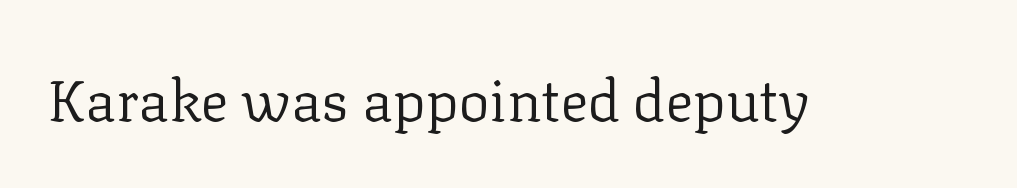
{"serif": "yes", "italic": "no", "bold": "no", "weight": "regular", "width": "normal", "stroke_contrast": "low", "x_height": "medium", "monospaced": "no", "underline": "no", "letter_spacing": "normal", "letter_spacing_em": 0.0, "glyph_px": 58}
